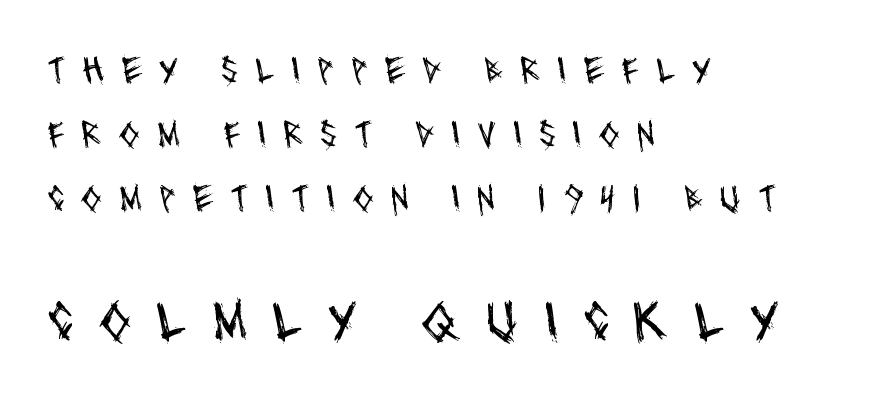
{"serif": "no", "bold": "no", "weight": "regular", "width": "condensed", "stroke_contrast": "medium", "x_height": "large", "monospaced": "no", "underline": "no", "align": "left", "line_spacing": "normal", "line_spacing_ratio": 1.64, "letter_spacing": "wide", "letter_spacing_em": 0.42, "larger_block": "second", "size_ratio": 1.51, "glyph_px": 59}
